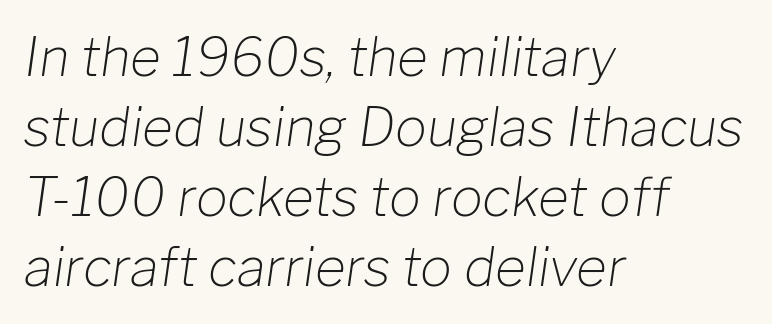
{"italic": "yes", "lean": "right", "slant_degrees": 8, "bold": "no", "weight": "light", "width": "normal", "stroke_contrast": "low", "x_height": "medium", "monospaced": "no", "underline": "no", "align": "left", "line_spacing": "normal", "line_spacing_ratio": 1.32, "letter_spacing": "normal", "letter_spacing_em": 0.0, "glyph_px": 53}
